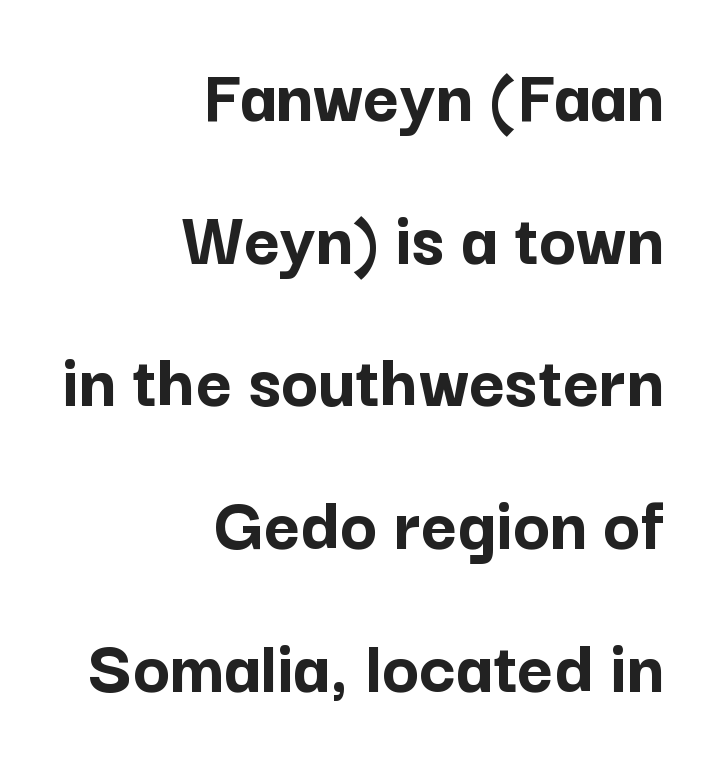
The image shows 78 px semibold sans-serif type, upright; set right-aligned, line spacing 1.83x, normal letter spacing, not underlined; low stroke contrast and a medium x-height.
